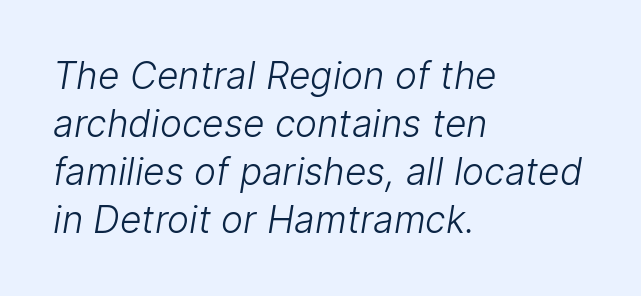
Q: Is the text bold? A: No.
Q: Is the typeface a serif or a sans-serif typeface? A: Sans-serif.
Q: Is the text underlined? A: No.
Q: How is the paragraph aligned? A: Left-aligned.
Q: Is the spacing between letters normal or unusually wide? A: Normal.
Q: Is the spacing between lines tight, normal or loose? A: Normal.
Q: Width (condensed, normal, or wide)? A: Normal.
Q: Stroke contrast? A: Low.
Q: x-height? A: Medium.
Q: Monospaced? A: No.
